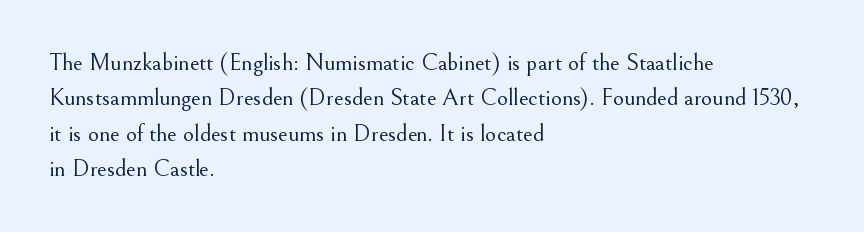
Tracking value appears to be zero — textbook default spacing. Posture: straight, roman, zero tilt. Leftover space on each line is placed entirely after the last word. This is not heavy type; no bold has been used.
